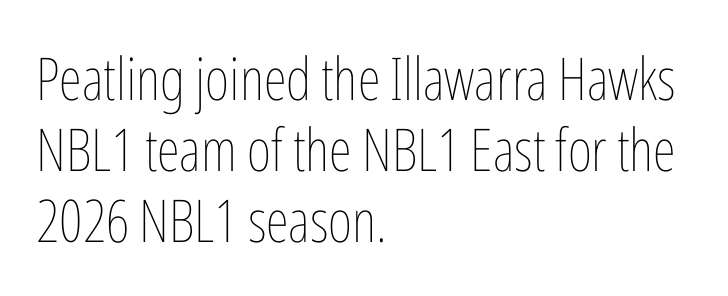
The rendering uses natural spacing where letterforms have individual widths. Casual observation: everything's shoved over to the left. No chunkiness to these letters — they're not bold. The letters sit at their default tracking, neither squeezed nor spread. The axis of the letterforms is exactly vertical. Beneath every word, the page is bare.
